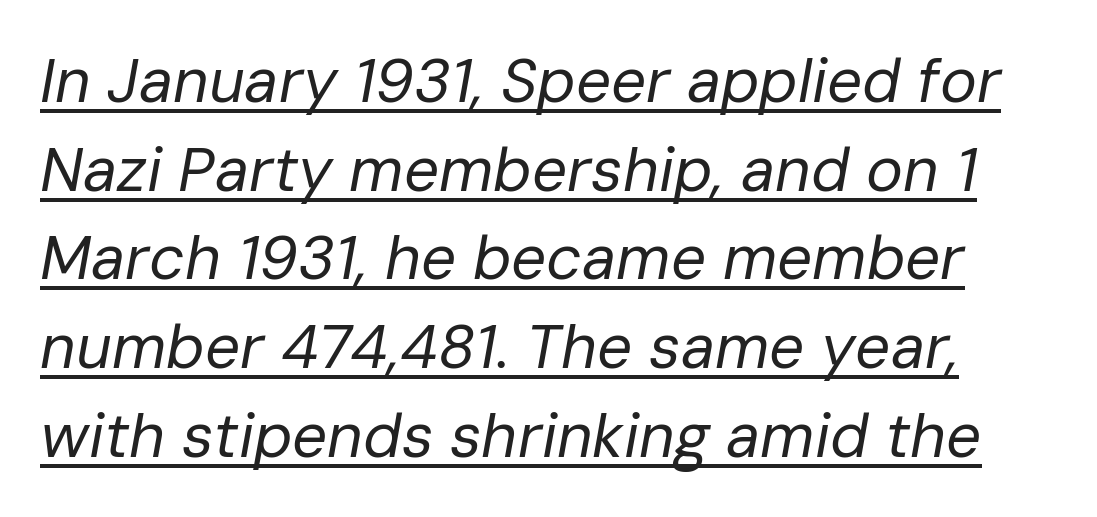
Q: Is the text bold? A: No.
Q: Is the text italic (slanted)? A: Yes, it leans right by about 10 degrees.
Q: Is the text underlined? A: Yes.
Q: Is the spacing between letters normal or unusually wide? A: Normal.
Q: Is the spacing between lines tight, normal or loose? A: Normal.
Q: Width (condensed, normal, or wide)? A: Normal.
Q: Stroke contrast? A: Low.
Q: x-height? A: Medium.
Q: Monospaced? A: No.
